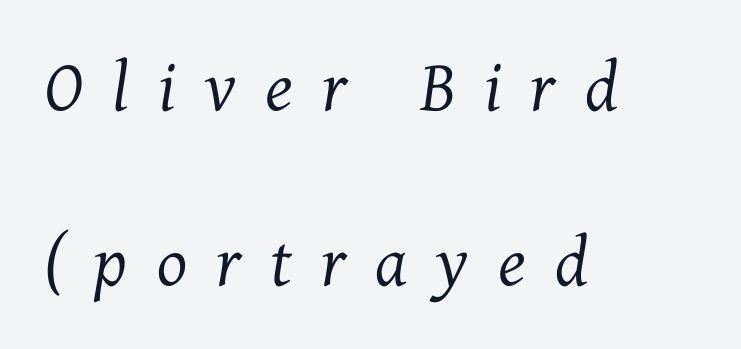
{"serif": "yes", "italic": "yes", "lean": "right", "slant_degrees": 7, "bold": "no", "weight": "regular", "width": "normal", "stroke_contrast": "medium", "x_height": "medium", "monospaced": "no", "underline": "no", "align": "left", "line_spacing": "loose", "line_spacing_ratio": 2.46, "letter_spacing": "wide", "letter_spacing_em": 0.41, "glyph_px": 71}
